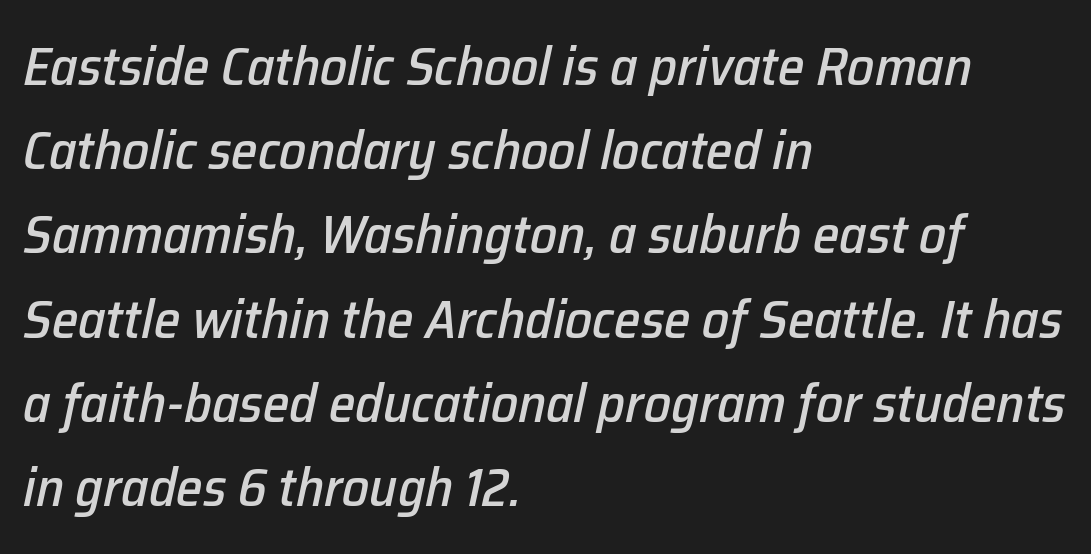
Q: Is the text italic (slanted)? A: Yes, it leans right by about 12 degrees.
Q: Is the text underlined? A: No.
Q: How is the paragraph aligned? A: Left-aligned.
Q: Is the spacing between letters normal or unusually wide? A: Normal.
Q: Is the spacing between lines tight, normal or loose? A: Normal.
Q: Width (condensed, normal, or wide)? A: Normal.
Q: Stroke contrast? A: Low.
Q: x-height? A: Medium.
Q: Monospaced? A: No.
